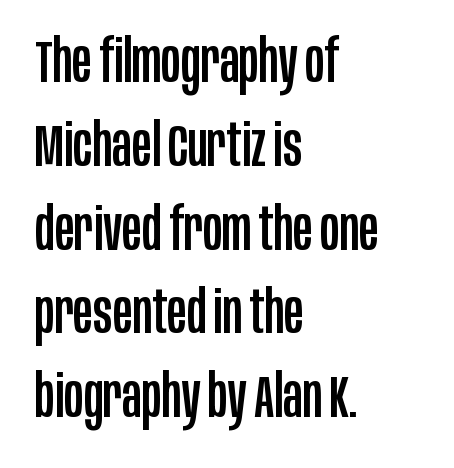
The paragraph shown leans on its left margin. The line texture is even and compact thanks to regular tracking. Stroke terminals: plain, sans-serif. Just letters on the line, the space beneath them empty.
